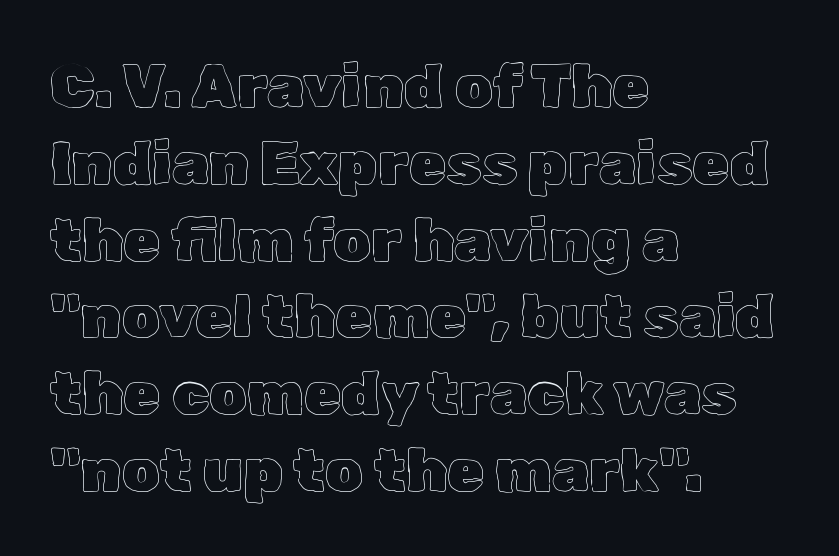
The baseline area is clear. This block has exactly the height ordinary leading produces. Posture: straight, roman, zero tilt. A student would call this left alignment; a typographer would say flush left, rag right.
